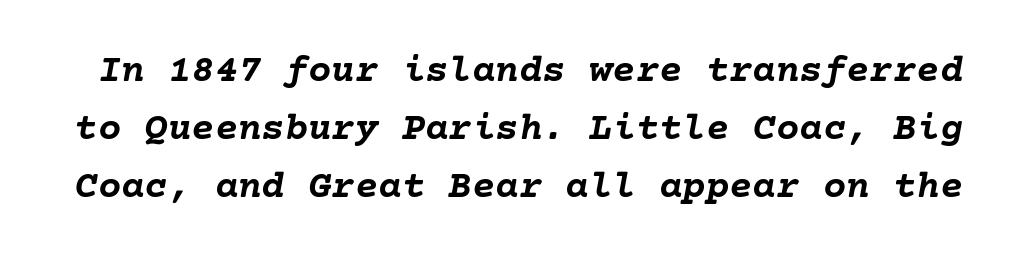
The image shows 39 px semibold type, italic (leaning right); set normal line spacing (1.49x), normal letter spacing, not underlined; low stroke contrast and a medium x-height.
